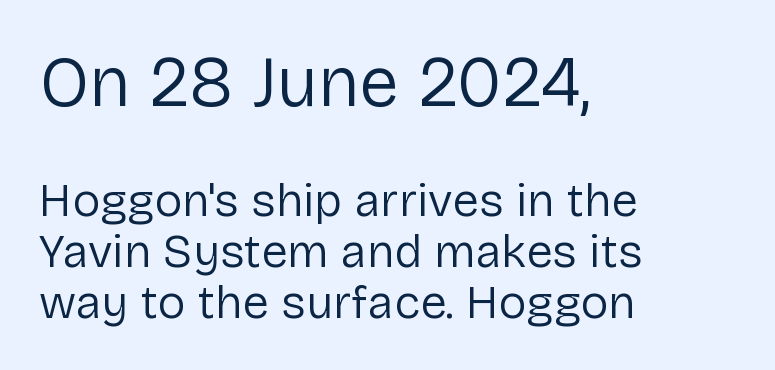
{"serif": "no", "italic": "no", "bold": "no", "weight": "regular", "width": "normal", "stroke_contrast": "low", "x_height": "medium", "monospaced": "no", "underline": "no", "align": "left", "line_spacing": "tight", "line_spacing_ratio": 1.08, "letter_spacing": "normal", "letter_spacing_em": 0.0, "larger_block": "first", "size_ratio": 1.51, "glyph_px": 71}
